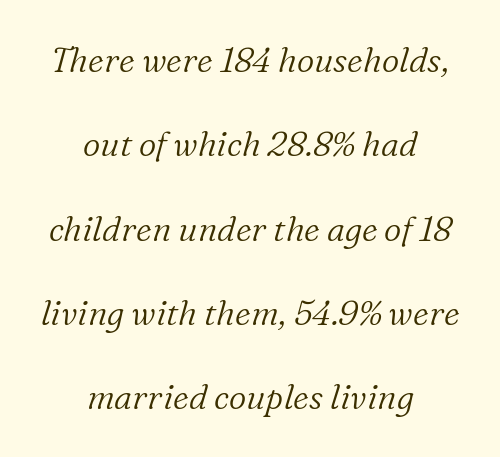
This is not heavy type; no bold has been used. The horizontal fit of the characters is conventional and even. One-word summary of the alignment: center. Would a proofreader flag this as italicized? Yes. Regarding leading, the lines here are spaced well apart. Beneath every word, the page is bare.
